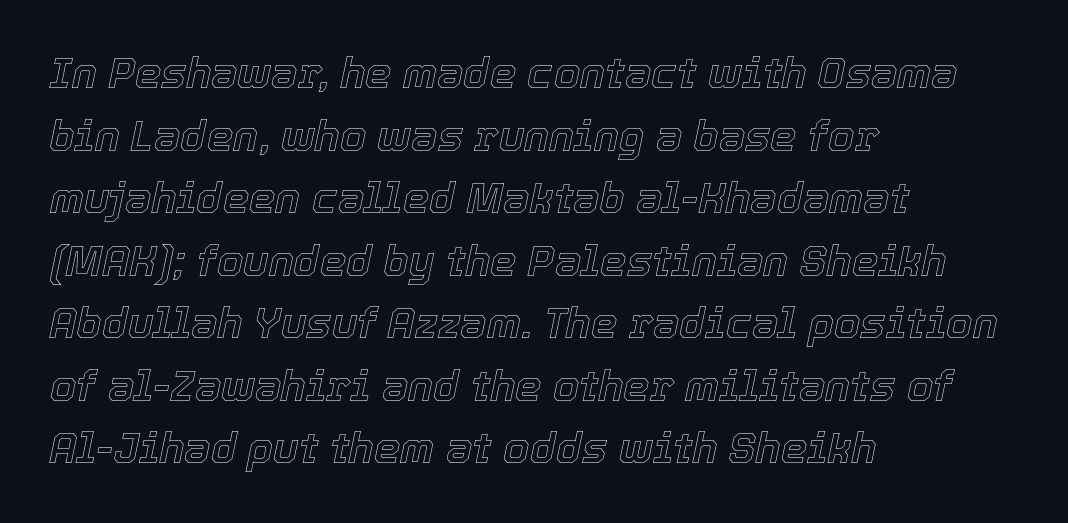
{"italic": "yes", "lean": "right", "slant_degrees": 12, "width": "normal", "x_height": "medium", "monospaced": "no", "underline": "no", "align": "left", "line_spacing": "normal", "line_spacing_ratio": 1.49, "letter_spacing": "normal", "letter_spacing_em": 0.0, "glyph_px": 42}
